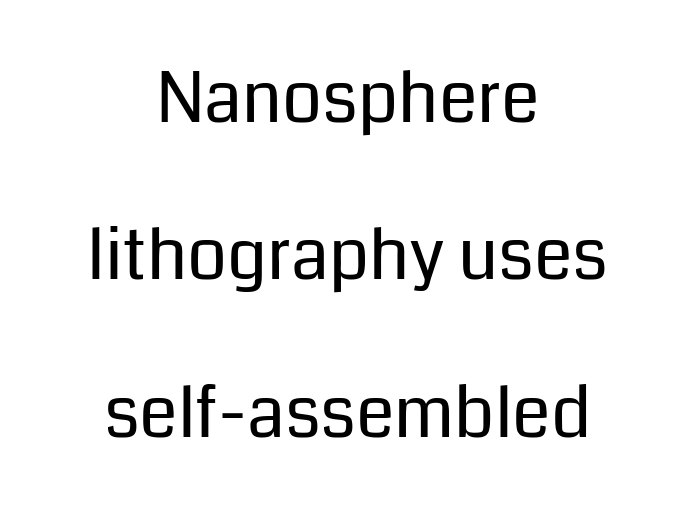
The image shows 70 px regular-weight sans-serif type, upright; set centered, loose line spacing (2.25x), normal letter spacing, not underlined; low stroke contrast and a medium x-height.
